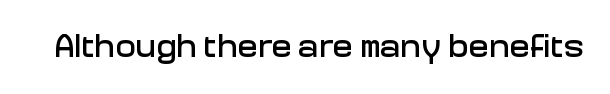
Q: Is the text italic (slanted)? A: No, it is upright.
Q: Is the typeface a serif or a sans-serif typeface? A: Sans-serif.
Q: Is the text underlined? A: No.
Q: Is the spacing between letters normal or unusually wide? A: Normal.
Q: Width (condensed, normal, or wide)? A: Normal.
Q: Stroke contrast? A: Low.
Q: x-height? A: Medium.
Q: Monospaced? A: No.
